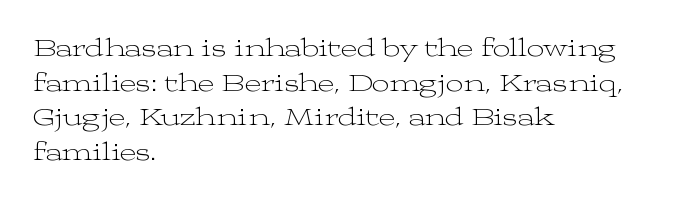
Q: Is the text bold? A: No.
Q: Is the text italic (slanted)? A: No, it is upright.
Q: Is the text underlined? A: No.
Q: How is the paragraph aligned? A: Left-aligned.
Q: Is the spacing between letters normal or unusually wide? A: Normal.
Q: Is the spacing between lines tight, normal or loose? A: Normal.
